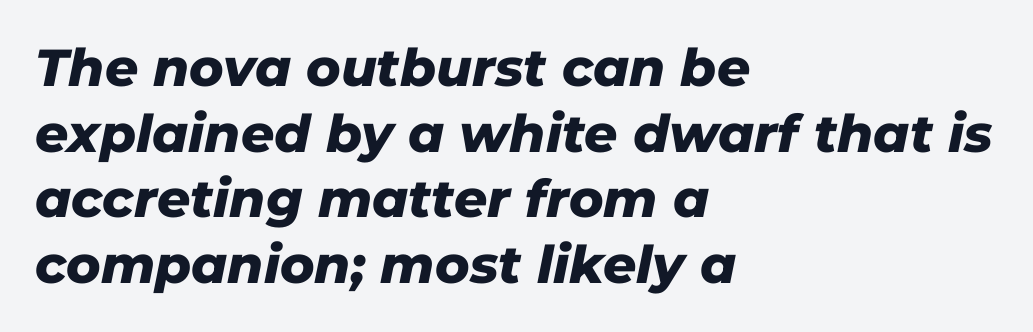
The image shows 52 px heavy type, italic (leaning right); set left-aligned, normal line spacing (1.26x), normal letter spacing, not underlined; low stroke contrast and a medium x-height.
